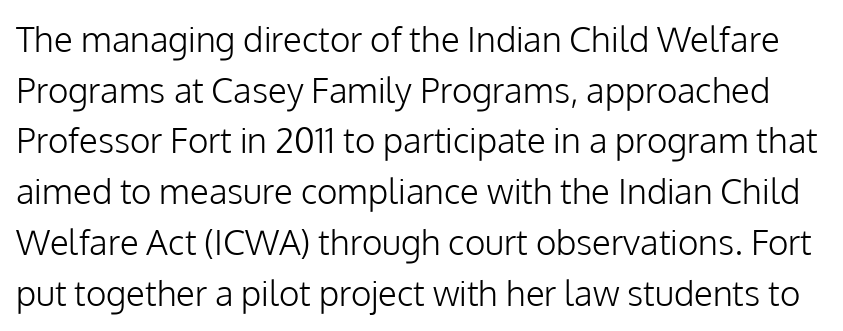
{"serif": "no", "italic": "no", "bold": "no", "weight": "light", "width": "normal", "stroke_contrast": "low", "x_height": "medium", "monospaced": "no", "underline": "no", "line_spacing": "normal", "line_spacing_ratio": 1.45, "letter_spacing": "normal", "letter_spacing_em": 0.0, "glyph_px": 35}
